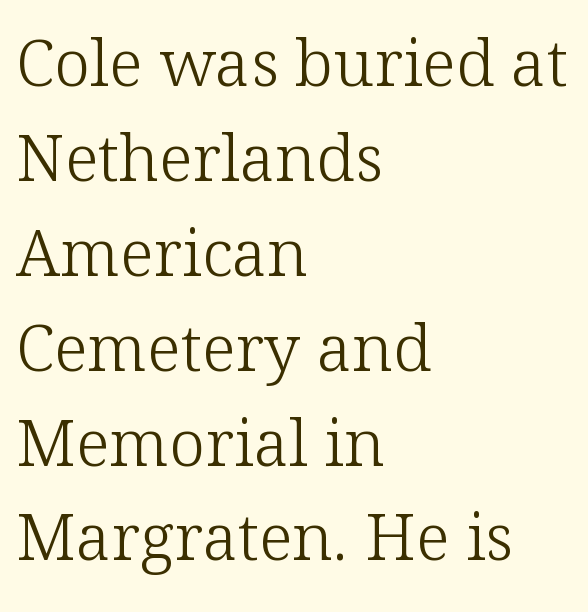
{"serif": "yes", "italic": "no", "bold": "no", "weight": "light", "width": "normal", "stroke_contrast": "low", "x_height": "medium", "monospaced": "no", "underline": "no", "align": "left", "line_spacing": "normal", "line_spacing_ratio": 1.46, "letter_spacing": "normal", "letter_spacing_em": 0.0, "glyph_px": 65}
